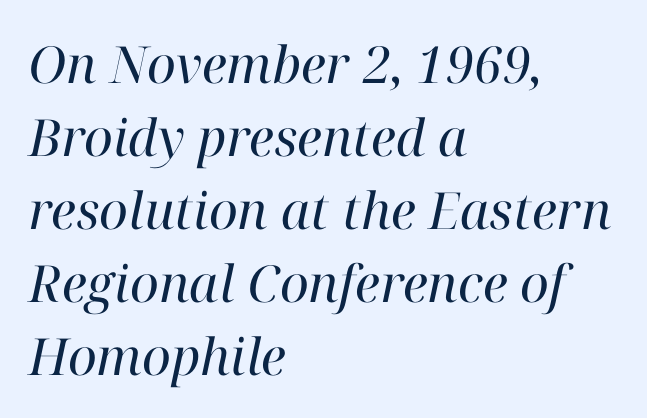
{"serif": "yes", "italic": "yes", "lean": "right", "slant_degrees": 12, "bold": "no", "weight": "regular", "width": "normal", "stroke_contrast": "high", "x_height": "medium", "monospaced": "no", "underline": "no", "align": "left", "line_spacing": "normal", "line_spacing_ratio": 1.43, "letter_spacing": "normal", "letter_spacing_em": 0.0, "glyph_px": 51}
